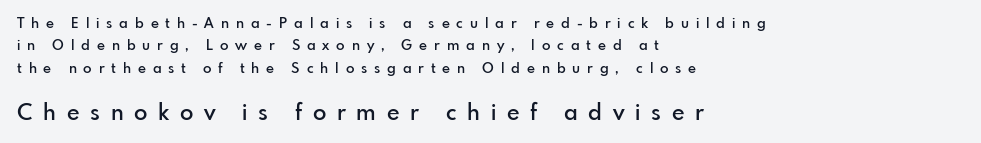
Q: Is the text bold? A: Semi-bold.
Q: Is the text italic (slanted)? A: No, it is upright.
Q: Is the text underlined? A: No.
Q: How is the paragraph aligned? A: Left-aligned.
Q: Is the spacing between letters normal or unusually wide? A: Unusually wide.
Q: Is the spacing between lines tight, normal or loose? A: Normal.
Q: Which block of text is set in a larger size, the first (top) or the second (bottom)? A: The second (bottom) one.
